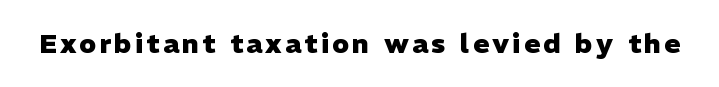
{"italic": "no", "bold": "yes", "underline": "no", "glyph_px": 27}
